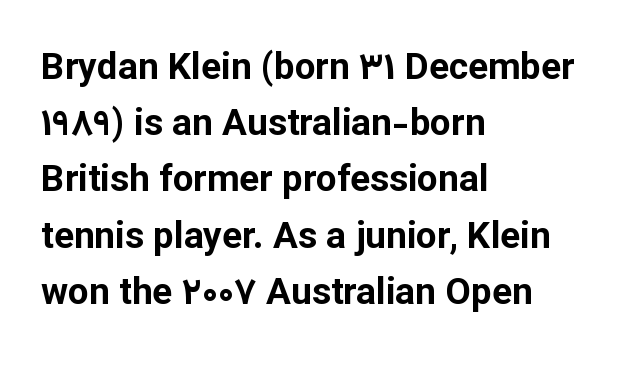
{"serif": "no", "italic": "no", "bold": "yes", "weight": "bold", "width": "normal", "stroke_contrast": "low", "x_height": "medium", "monospaced": "no", "underline": "no", "align": "left", "line_spacing": "normal", "line_spacing_ratio": 1.52, "letter_spacing": "normal", "letter_spacing_em": 0.0, "glyph_px": 37}
